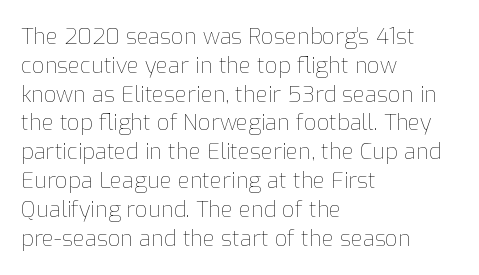
Q: Is the text bold? A: No.
Q: Is the text italic (slanted)? A: No, it is upright.
Q: Is the text underlined? A: No.
Q: How is the paragraph aligned? A: Left-aligned.
Q: Is the spacing between letters normal or unusually wide? A: Normal.
Q: Is the spacing between lines tight, normal or loose? A: Normal.
